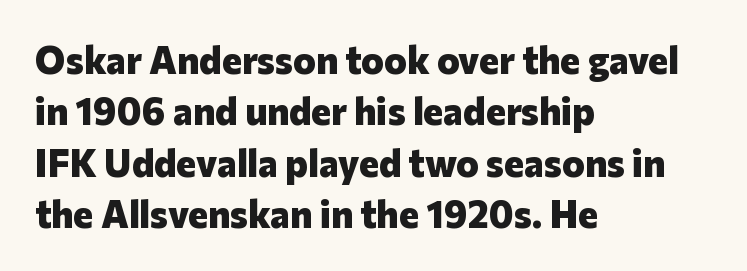
{"serif": "no", "italic": "no", "bold": "yes", "weight": "heavy", "width": "normal", "stroke_contrast": "low", "x_height": "medium", "monospaced": "no", "underline": "no", "align": "left", "line_spacing": "normal", "line_spacing_ratio": 1.35, "letter_spacing": "normal", "letter_spacing_em": 0.0, "glyph_px": 38}
